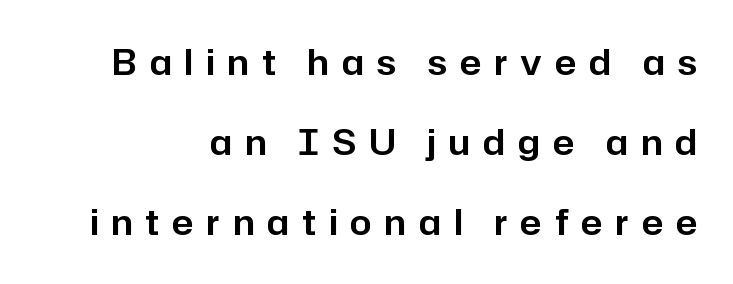
The image shows 35 px sans-serif type, upright; set loose line spacing (2.29x), unusually wide letter spacing (+0.37 em), not underlined; low stroke contrast and a medium x-height.
